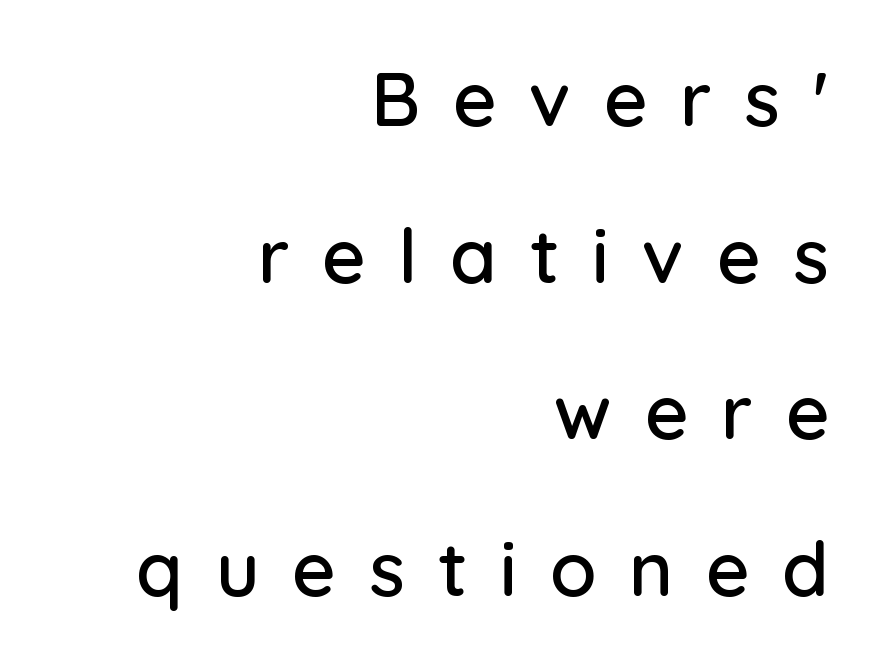
Alignment: flush right. Airy leading. Varying glyph widths throughout — classic text-font behaviour. The rendering shows plain stroke endings on the letterforms — a sans-serif design. These lines were composed using upright roman letters. The passage shown has open, widely tracked lettering throughout.
